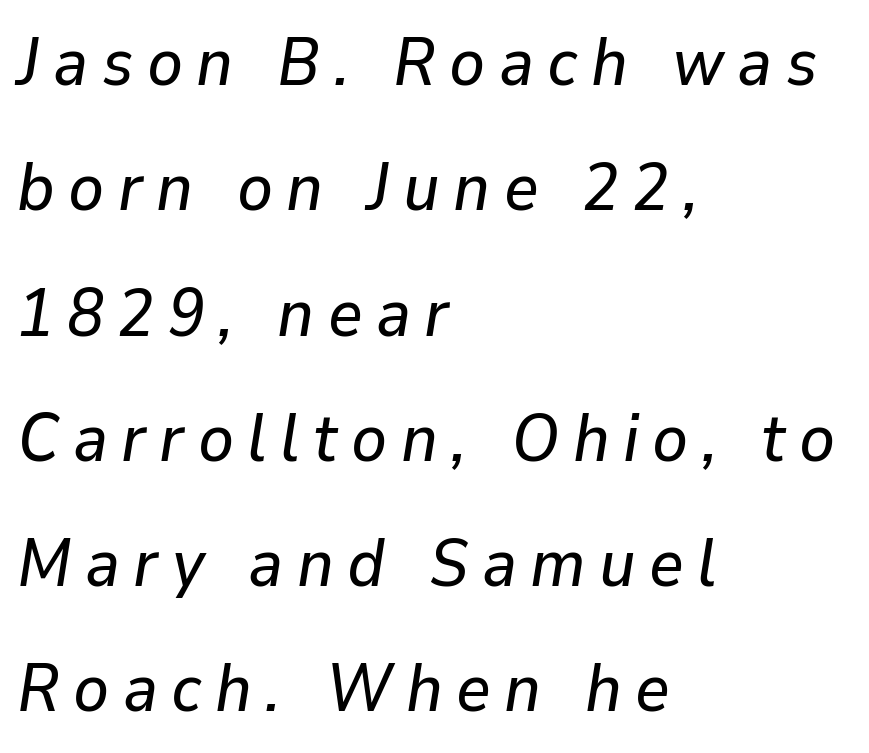
Q: Is the text italic (slanted)? A: Yes, it leans right by about 9 degrees.
Q: Is the text underlined? A: No.
Q: How is the paragraph aligned? A: Left-aligned.
Q: Is the spacing between letters normal or unusually wide? A: Unusually wide.
Q: Width (condensed, normal, or wide)? A: Normal.
Q: Stroke contrast? A: Low.
Q: x-height? A: Medium.
Q: Monospaced? A: No.
